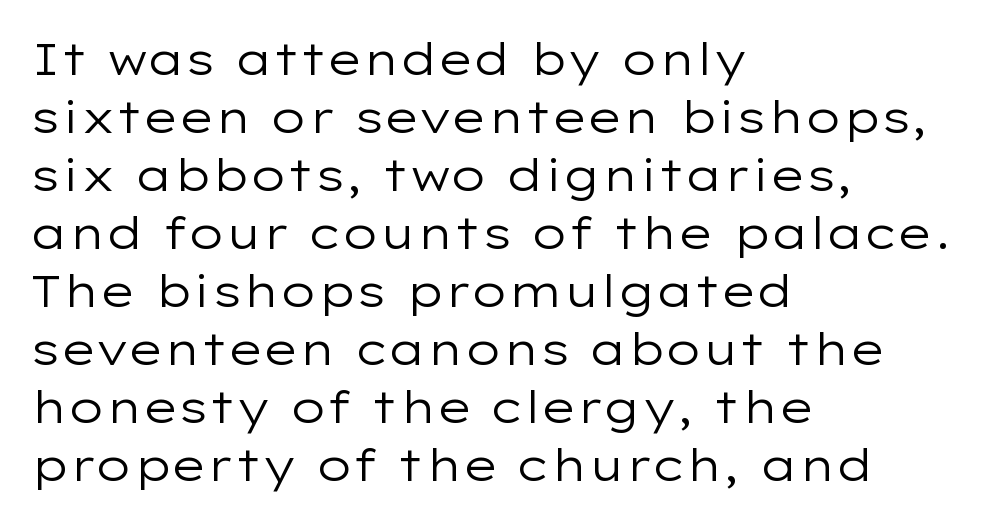
The image shows 45 px regular-weight, wide sans-serif type, upright; set left-aligned, normal line spacing (1.29x), normal letter spacing, not underlined; low stroke contrast and a medium x-height.
